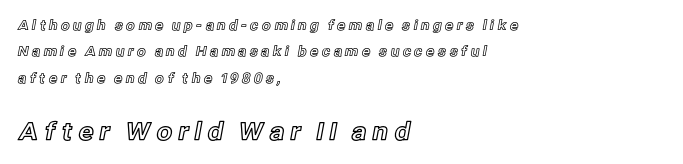
{"underline": "no", "align": "left", "line_spacing_ratio": 1.88, "letter_spacing": "wide", "letter_spacing_em": 0.21, "larger_block": "second", "size_ratio": 1.79, "glyph_px": 25}
